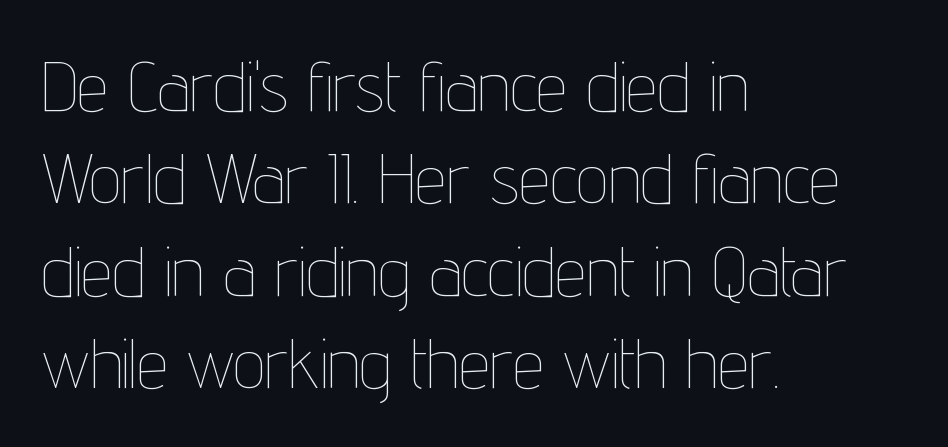
The image shows 71 px thin, condensed type, upright; set left-aligned, normal line spacing (1.3x), normal letter spacing, not underlined; low stroke contrast and a medium x-height.
